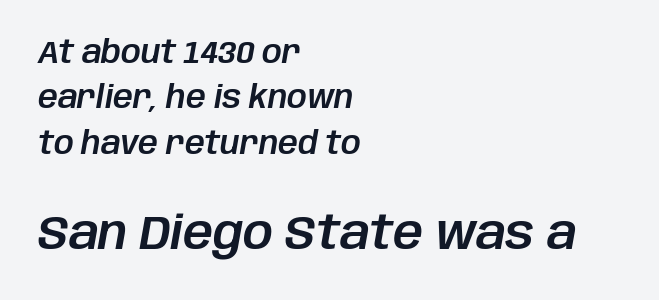
Q: Is the text italic (slanted)? A: Yes, it leans right by about 10 degrees.
Q: Is the text underlined? A: No.
Q: How is the paragraph aligned? A: Left-aligned.
Q: Is the spacing between letters normal or unusually wide? A: Normal.
Q: Is the spacing between lines tight, normal or loose? A: Normal.
Q: Which block of text is set in a larger size, the first (top) or the second (bottom)? A: The second (bottom) one.
Q: Width (condensed, normal, or wide)? A: Normal.
Q: Stroke contrast? A: Low.
Q: x-height? A: Large.
Q: Monospaced? A: No.
